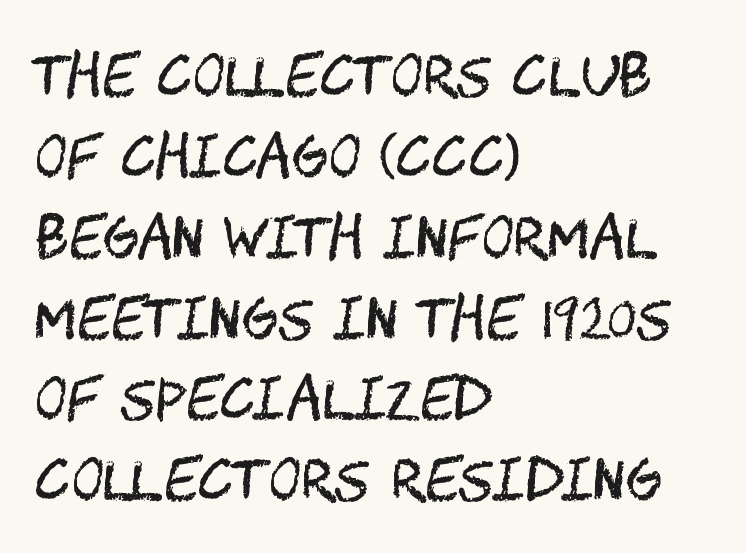
The image shows 55 px regular-weight, condensed sans-serif type, upright; set left-aligned, normal line spacing (1.47x), normal letter spacing, not underlined; medium stroke contrast and a large x-height.
